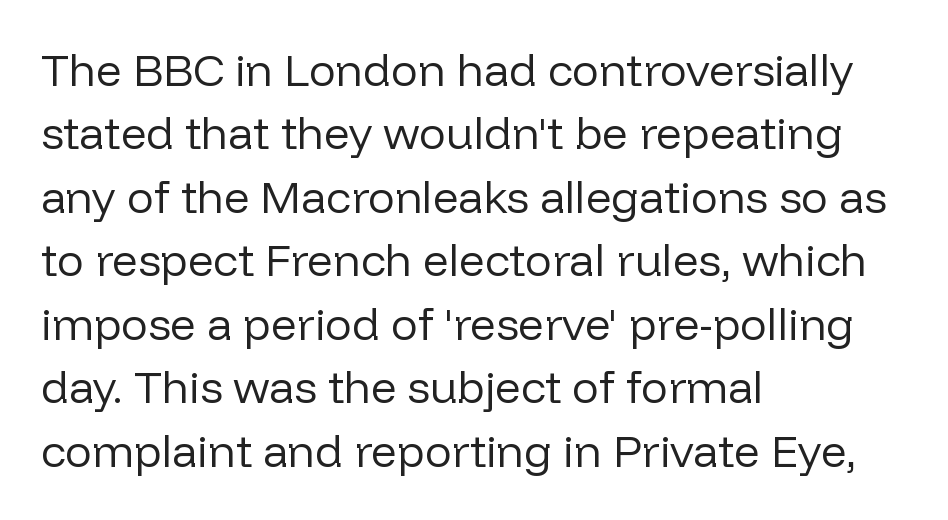
Q: Is the text bold? A: No.
Q: Is the text italic (slanted)? A: No, it is upright.
Q: Is the typeface a serif or a sans-serif typeface? A: Sans-serif.
Q: Is the text underlined? A: No.
Q: How is the paragraph aligned? A: Left-aligned.
Q: Is the spacing between letters normal or unusually wide? A: Normal.
Q: Is the spacing between lines tight, normal or loose? A: Normal.
Q: Width (condensed, normal, or wide)? A: Normal.
Q: Stroke contrast? A: Low.
Q: x-height? A: Medium.
Q: Monospaced? A: No.
